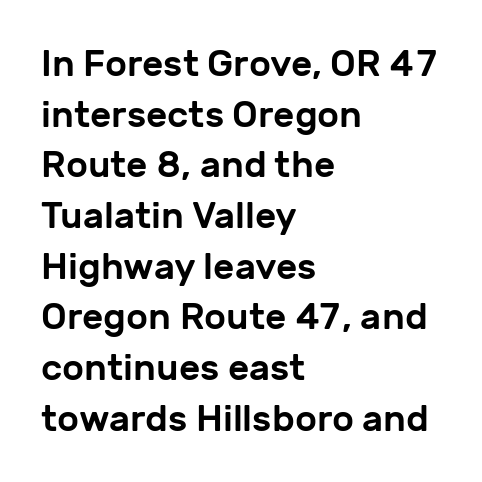
The image shows 37 px sans-serif type, upright; set left-aligned, normal line spacing (1.37x), normal letter spacing, not underlined; low stroke contrast and a medium x-height.
